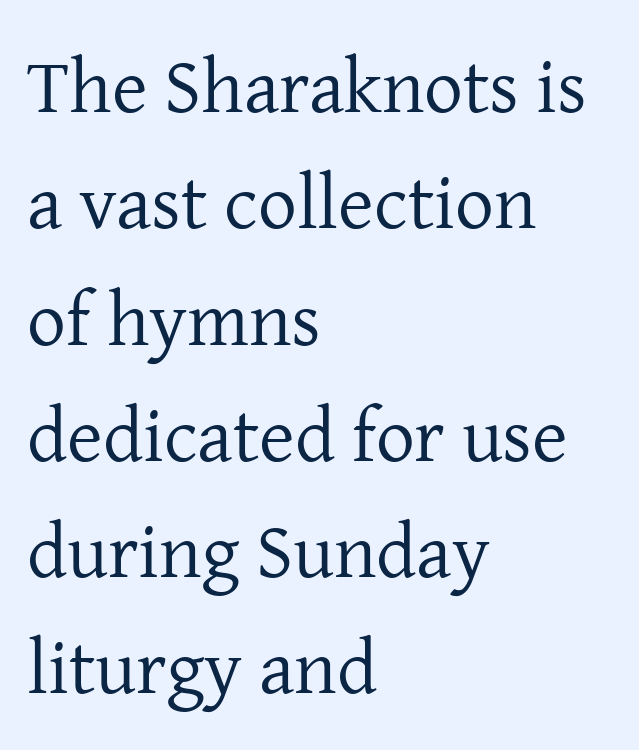
The image shows 77 px regular-weight serif type, upright; set left-aligned, normal line spacing (1.51x), normal letter spacing, not underlined; low stroke contrast and a medium x-height.
